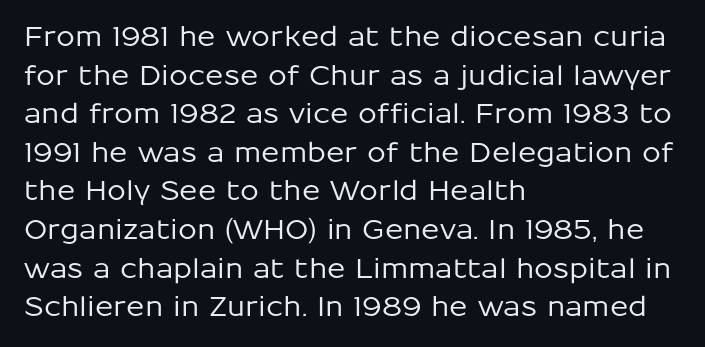
Tracking value appears to be zero — textbook default spacing. The font's upright variant was chosen for this text. Alignment: flush left. Rows of type keep a routine distance in the vertical direction. This rendering features lettering with no underline.
